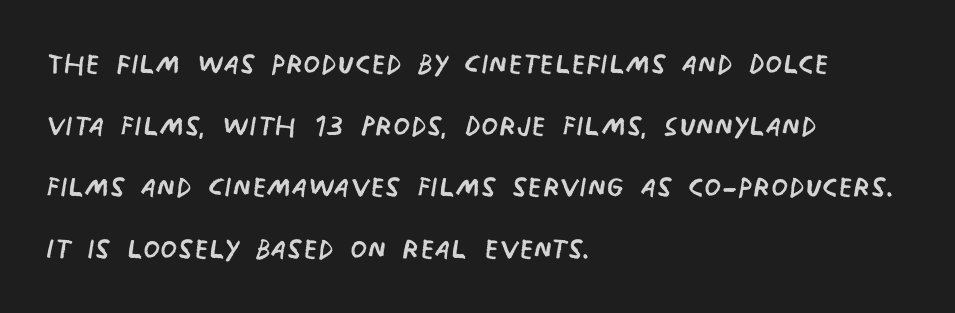
Classification — sans serif. Character widths vary here, with narrow letters taking less room than wide ones. The font sits on the lighter half of the weight spectrum, regular included. These lines stack with their left ends in a neat column. The designer left line spacing at the default.
